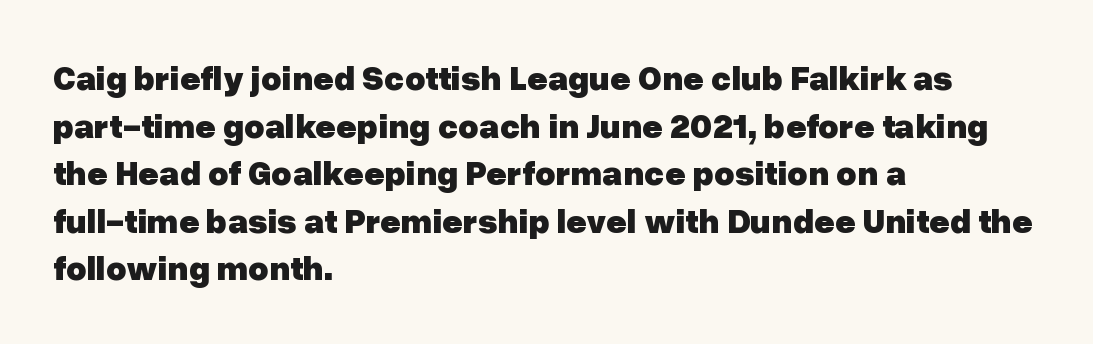
{"serif": "no", "italic": "no", "bold": "yes", "weight": "heavy", "width": "normal", "stroke_contrast": "low", "x_height": "medium", "monospaced": "no", "underline": "no", "align": "left", "line_spacing": "normal", "line_spacing_ratio": 1.36, "letter_spacing": "normal", "letter_spacing_em": 0.0, "glyph_px": 35}
